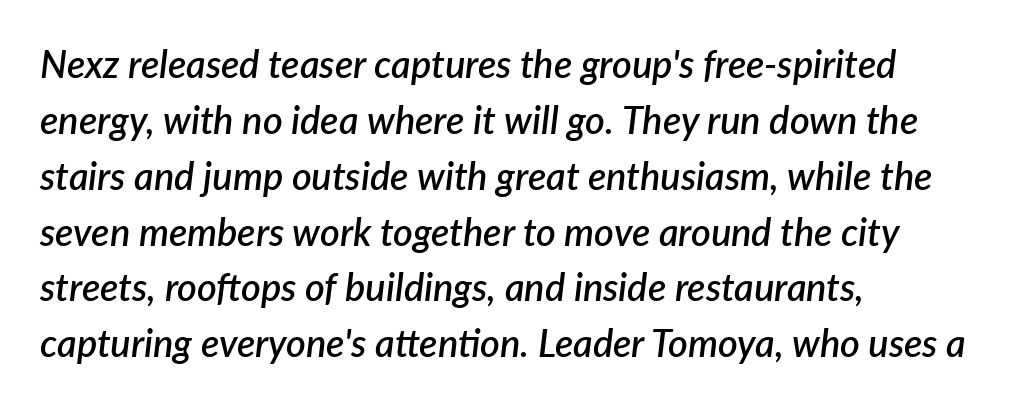
The image shows 38 px semibold type, italic (leaning right); set left-aligned, normal line spacing (1.47x), normal letter spacing, not underlined; low stroke contrast and a medium x-height.
